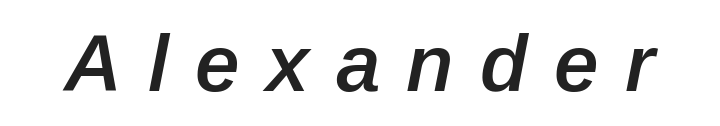
{"italic": "yes", "lean": "right", "slant_degrees": 12, "bold": "semi", "weight": "semibold", "width": "normal", "stroke_contrast": "low", "x_height": "medium", "monospaced": "no", "underline": "no", "letter_spacing": "wide", "letter_spacing_em": 0.33, "glyph_px": 80}
